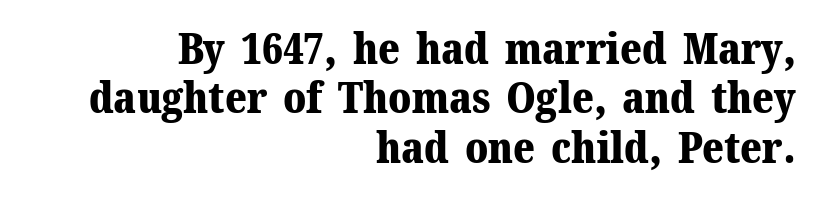
Spacing verdict: proportional, widths tailored to each character. The line-height multiplier appears low, near solid setting. You'd pick this weight for a headline — it's a proper bold. The paragraph shown leans on its right margin.
